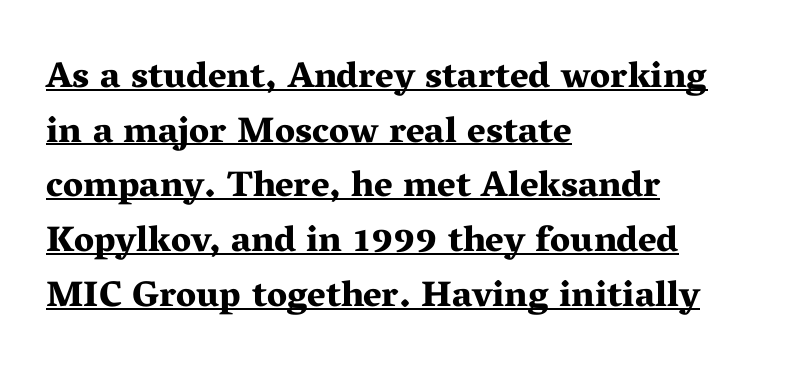
Q: Is the text bold? A: Yes.
Q: Is the text italic (slanted)? A: No, it is upright.
Q: Is the typeface a serif or a sans-serif typeface? A: Serif.
Q: Is the text underlined? A: Yes.
Q: How is the paragraph aligned? A: Left-aligned.
Q: Is the spacing between letters normal or unusually wide? A: Normal.
Q: Is the spacing between lines tight, normal or loose? A: Normal.
Q: Width (condensed, normal, or wide)? A: Wide.
Q: Stroke contrast? A: Medium.
Q: x-height? A: Medium.
Q: Monospaced? A: No.
